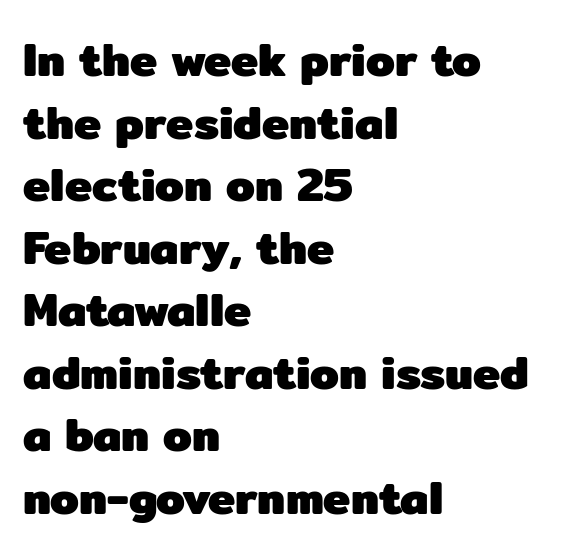
{"serif": "no", "italic": "no", "bold": "yes", "weight": "heavy", "width": "normal", "stroke_contrast": "low", "x_height": "medium", "monospaced": "no", "underline": "no", "align": "left", "line_spacing": "normal", "line_spacing_ratio": 1.36, "letter_spacing": "normal", "letter_spacing_em": 0.0, "glyph_px": 46}
